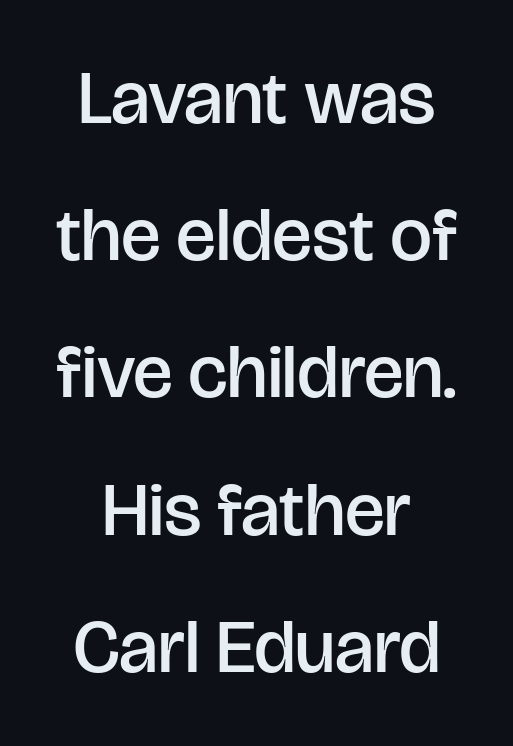
Q: Is the text bold? A: Semi-bold.
Q: Is the text italic (slanted)? A: No, it is upright.
Q: Is the typeface a serif or a sans-serif typeface? A: Sans-serif.
Q: Is the text underlined? A: No.
Q: How is the paragraph aligned? A: Centered.
Q: Is the spacing between letters normal or unusually wide? A: Normal.
Q: Width (condensed, normal, or wide)? A: Normal.
Q: Stroke contrast? A: Low.
Q: x-height? A: Large.
Q: Monospaced? A: No.
